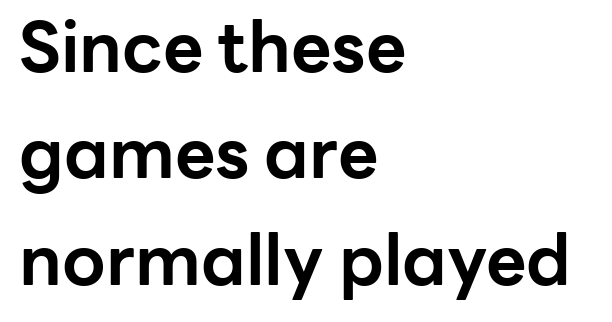
Here the designer chose a conventional face with non-uniform glyph widths. The face used here is a sans, in the tradition of grotesques and geometrics. Rendered with straight, roman letterforms. Default kerning and tracking; the words read as compact shapes. Layout note: lines flush left. Type without underlining.
